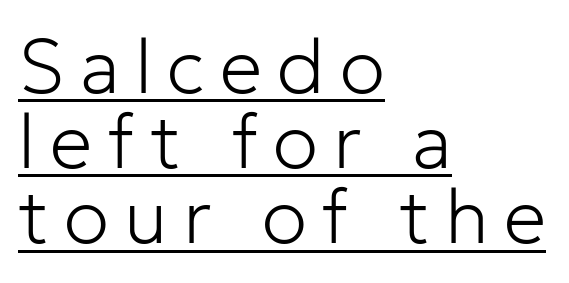
{"serif": "no", "italic": "no", "bold": "no", "weight": "light", "width": "normal", "stroke_contrast": "low", "x_height": "medium", "monospaced": "no", "underline": "yes", "align": "left", "line_spacing": "tight", "line_spacing_ratio": 0.99, "letter_spacing": "wide", "letter_spacing_em": 0.2, "glyph_px": 76}
